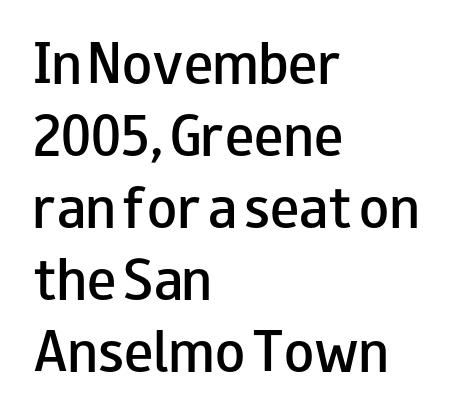
Q: Is the text bold? A: Semi-bold.
Q: Is the text italic (slanted)? A: No, it is upright.
Q: Is the typeface a serif or a sans-serif typeface? A: Sans-serif.
Q: Is the text underlined? A: No.
Q: How is the paragraph aligned? A: Left-aligned.
Q: Is the spacing between letters normal or unusually wide? A: Normal.
Q: Is the spacing between lines tight, normal or loose? A: Normal.
Q: Width (condensed, normal, or wide)? A: Wide.
Q: Stroke contrast? A: Low.
Q: x-height? A: Small.
Q: Monospaced? A: No.
